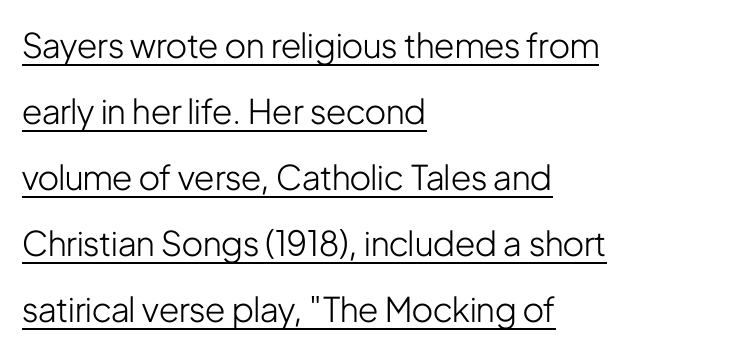
{"serif": "no", "italic": "no", "bold": "no", "weight": "light", "width": "condensed", "stroke_contrast": "low", "x_height": "medium", "monospaced": "no", "underline": "yes", "align": "left", "line_spacing": "loose", "line_spacing_ratio": 1.94, "letter_spacing": "normal", "letter_spacing_em": 0.0, "glyph_px": 34}
